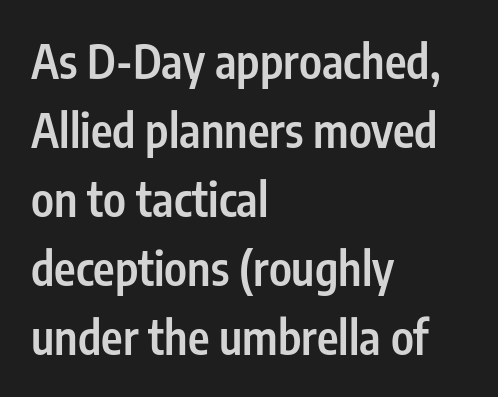
A typesetter would call this leading conventional body-copy spacing. Unlike a traditional serif, this face leaves its strokes unadorned. A bit beefed up — I'd call it semibold rather than bold. The letters advance in unequal steps, a hallmark of proportional type.
